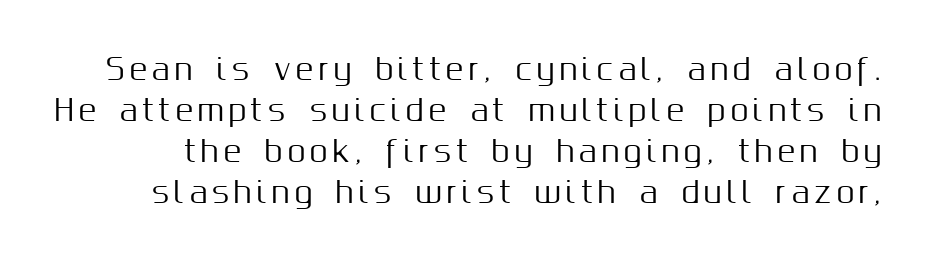
Q: Is the text italic (slanted)? A: No, it is upright.
Q: Is the typeface a serif or a sans-serif typeface? A: Sans-serif.
Q: Is the text underlined? A: No.
Q: Is the spacing between lines tight, normal or loose? A: Normal.
Q: Width (condensed, normal, or wide)? A: Normal.
Q: Stroke contrast? A: Medium.
Q: x-height? A: Medium.
Q: Monospaced? A: No.
